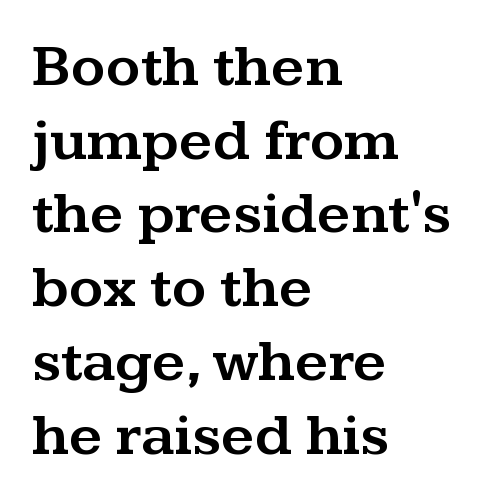
The lettering stays uniformly vertical, giving the passage a roman look. Decoration check: the copy has no underline. Regarding serifs, this sample has them. These lines sit exactly where default settings would place them.
